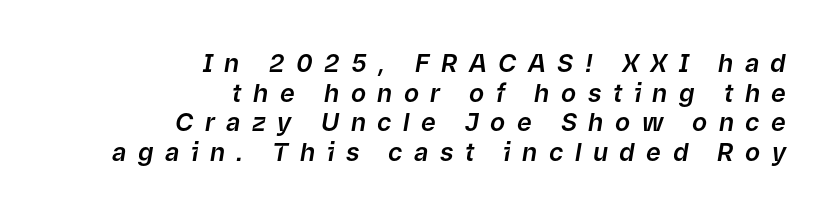
Q: Is the text italic (slanted)? A: Yes, it leans right by about 9 degrees.
Q: Is the text underlined? A: No.
Q: How is the paragraph aligned? A: Right-aligned.
Q: Is the spacing between letters normal or unusually wide? A: Unusually wide.
